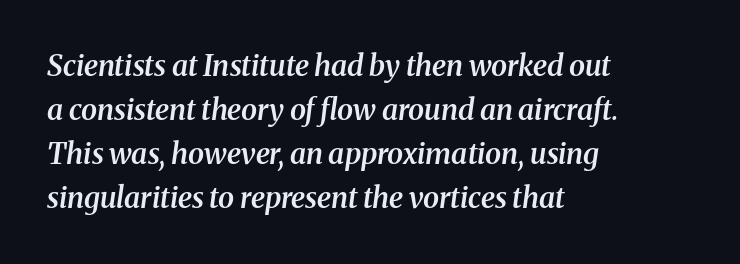
Q: Is the text bold? A: Semi-bold.
Q: Is the text italic (slanted)? A: Yes, it leans right by about 8 degrees.
Q: Is the typeface a serif or a sans-serif typeface? A: Serif.
Q: Is the text underlined? A: No.
Q: How is the paragraph aligned? A: Left-aligned.
Q: Is the spacing between letters normal or unusually wide? A: Normal.
Q: Is the spacing between lines tight, normal or loose? A: Normal.
Q: Width (condensed, normal, or wide)? A: Normal.
Q: Stroke contrast? A: Medium.
Q: x-height? A: Medium.
Q: Monospaced? A: No.
